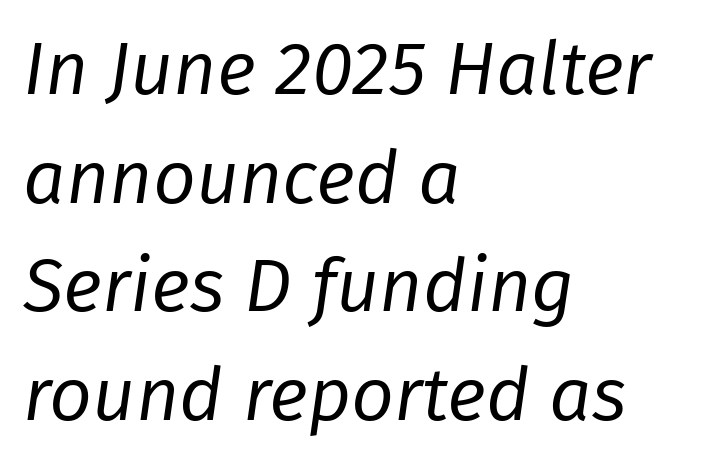
You could call the tracking neutral — neither tight nor loose. The paragraph shown leans on its left margin. These lines sit exactly where default settings would place them. A typesetter would call this proportional, since set widths differ per character. The text carries the slant typical of an italic or oblique font. Weight class: somewhere from thin through regular.
